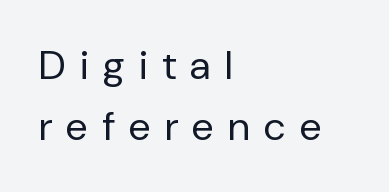
The horizontal fit of the characters is loose and conspicuously gappy. Just letters on the line, the space beneath them empty. Compared with typical paragraphs, the rows here are spaced about the same. The specimen reads as upright at a glance. Weight class: somewhere from thin through regular.
